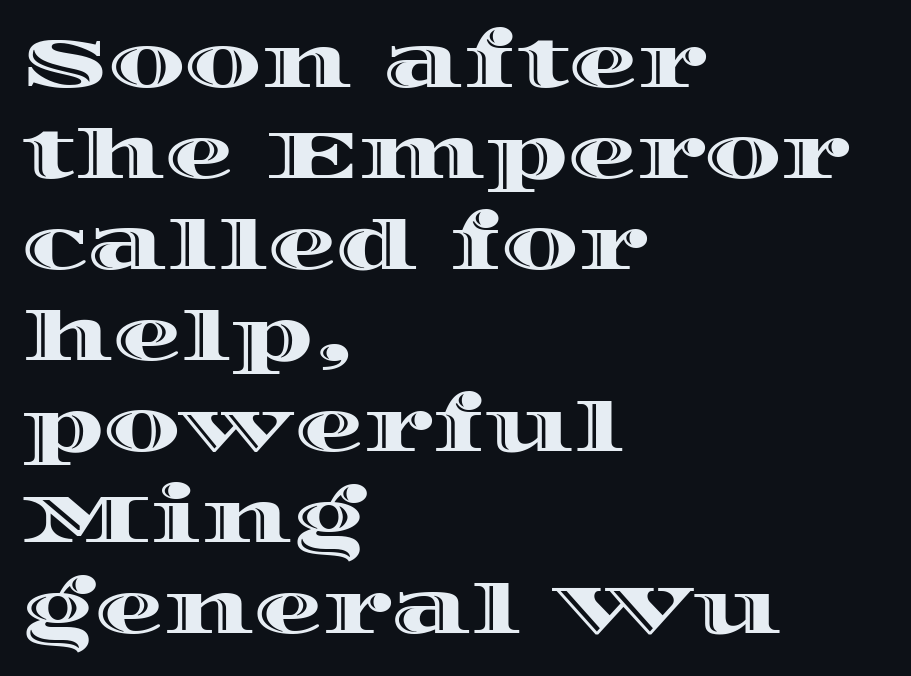
{"italic": "no", "width": "wide", "x_height": "large", "monospaced": "no", "underline": "no", "align": "left", "line_spacing": "normal", "line_spacing_ratio": 1.32, "letter_spacing": "normal", "letter_spacing_em": 0.0, "glyph_px": 69}
